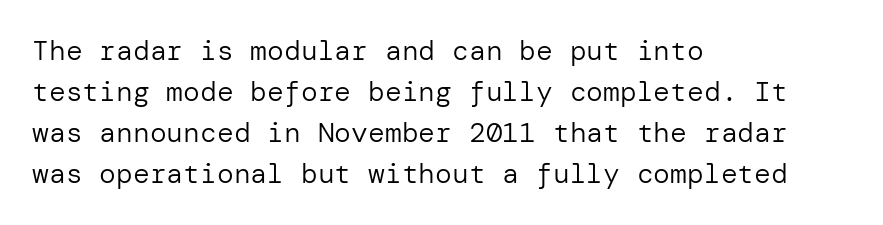
Q: Is the text bold? A: No.
Q: Is the text italic (slanted)? A: No, it is upright.
Q: Is the typeface a serif or a sans-serif typeface? A: Sans-serif.
Q: Is the text underlined? A: No.
Q: How is the paragraph aligned? A: Left-aligned.
Q: Is the spacing between letters normal or unusually wide? A: Normal.
Q: Is the spacing between lines tight, normal or loose? A: Normal.
Q: Width (condensed, normal, or wide)? A: Normal.
Q: Stroke contrast? A: Low.
Q: x-height? A: Medium.
